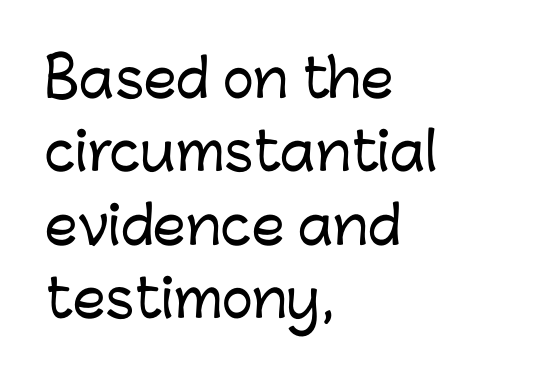
{"serif": "no", "italic": "no", "width": "normal", "stroke_contrast": "low", "x_height": "medium", "monospaced": "no", "underline": "no", "align": "left", "line_spacing": "normal", "line_spacing_ratio": 1.41, "letter_spacing": "normal", "letter_spacing_em": 0.0, "glyph_px": 52}
